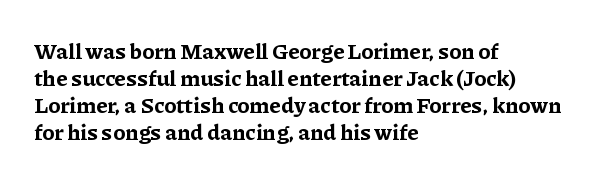
Q: Is the text bold? A: Yes.
Q: Is the text italic (slanted)? A: No, it is upright.
Q: Is the text underlined? A: No.
Q: How is the paragraph aligned? A: Left-aligned.
Q: Is the spacing between letters normal or unusually wide? A: Normal.
